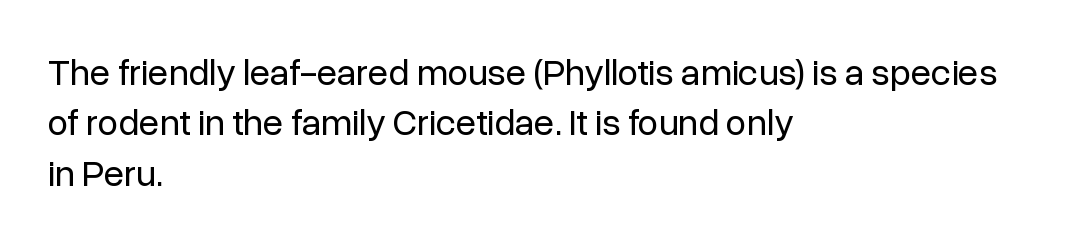
{"serif": "no", "italic": "no", "bold": "no", "weight": "regular", "width": "normal", "stroke_contrast": "low", "x_height": "medium", "monospaced": "no", "underline": "no", "align": "left", "line_spacing": "normal", "line_spacing_ratio": 1.36, "letter_spacing": "normal", "letter_spacing_em": 0.0, "glyph_px": 37}
